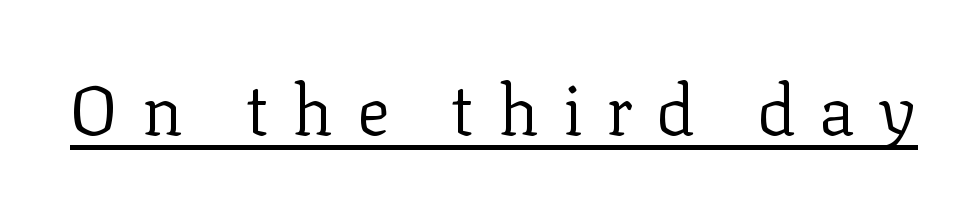
Q: Is the text bold? A: No.
Q: Is the text italic (slanted)? A: No, it is upright.
Q: Is the typeface a serif or a sans-serif typeface? A: Serif.
Q: Is the text underlined? A: Yes.
Q: Is the spacing between letters normal or unusually wide? A: Unusually wide.
Q: Width (condensed, normal, or wide)? A: Normal.
Q: Stroke contrast? A: Low.
Q: x-height? A: Medium.
Q: Monospaced? A: No.
